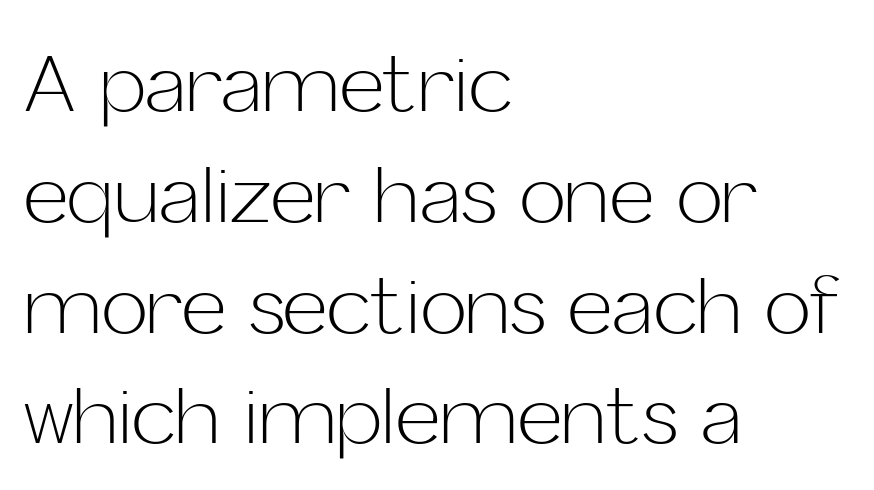
The image shows 78 px light sans-serif type, upright; set left-aligned, normal line spacing (1.42x), normal letter spacing, not underlined; low stroke contrast and a medium x-height.
